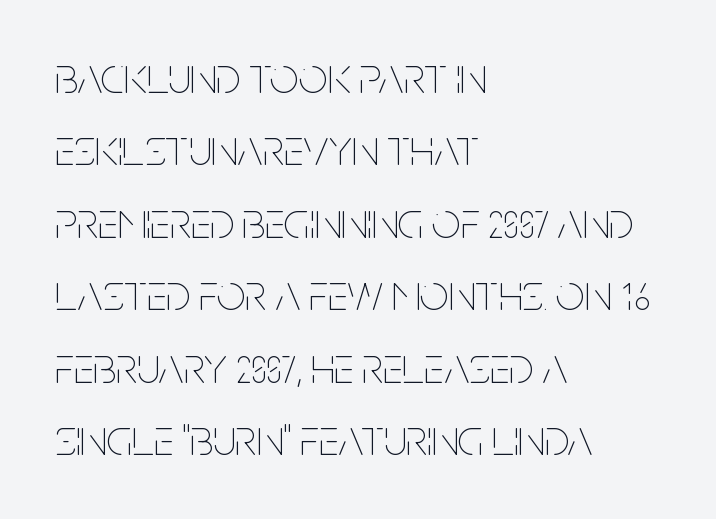
The image shows 51 px thin, condensed type, upright; set left-aligned, normal line spacing (1.42x), normal letter spacing, not underlined; low stroke contrast and a large x-height.
